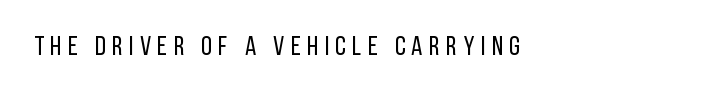
{"italic": "no", "bold": "no", "underline": "no", "letter_spacing": "wide", "letter_spacing_em": 0.24, "glyph_px": 27}
